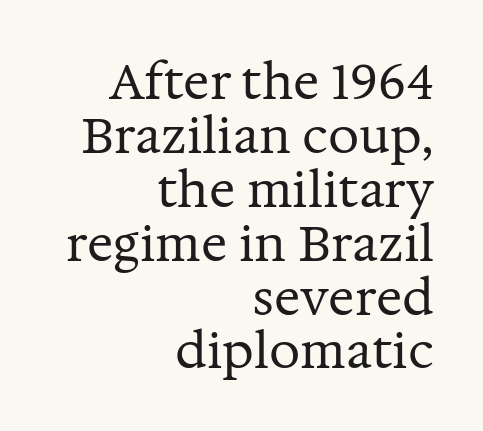
The image shows 49 px regular-weight serif type, upright; set right-aligned, tight line spacing (1.1x), normal letter spacing, not underlined; medium stroke contrast and a medium x-height.
